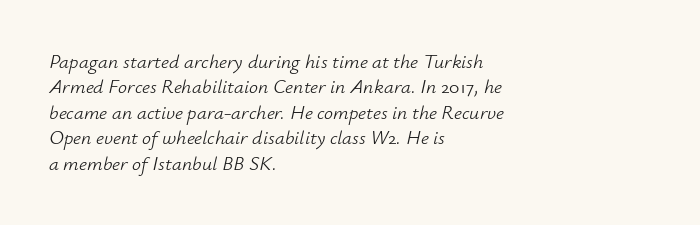
{"italic": "yes", "lean": "right", "slant_degrees": 12, "bold": "no", "underline": "no", "align": "left", "line_spacing": "normal", "line_spacing_ratio": 1.27, "letter_spacing": "normal", "letter_spacing_em": 0.0, "glyph_px": 20}
